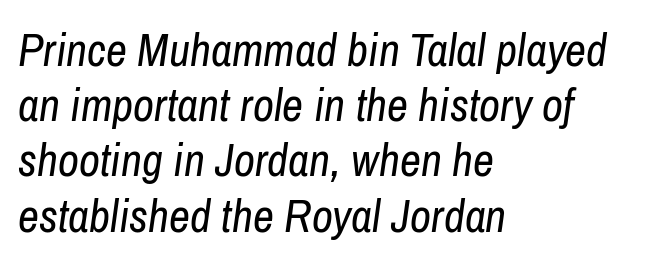
The image shows 46 px regular-weight, condensed type, italic (leaning right); set left-aligned, line spacing 1.2x, normal letter spacing, not underlined; low stroke contrast and a medium x-height.
